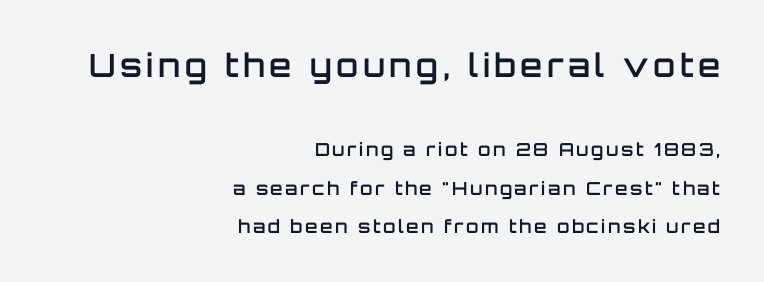
Q: Is the text bold? A: Semi-bold.
Q: Is the text italic (slanted)? A: No, it is upright.
Q: Is the typeface a serif or a sans-serif typeface? A: Sans-serif.
Q: Is the text underlined? A: No.
Q: How is the paragraph aligned? A: Right-aligned.
Q: Is the spacing between lines tight, normal or loose? A: Loose.
Q: Which block of text is set in a larger size, the first (top) or the second (bottom)? A: The first (top) one.
Q: Width (condensed, normal, or wide)? A: Normal.
Q: Stroke contrast? A: Low.
Q: x-height? A: Large.
Q: Monospaced? A: No.
